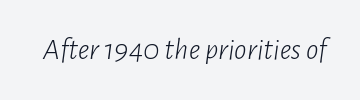
The image shows 31 px light, condensed type, italic (leaning right); set normal letter spacing, not underlined; low stroke contrast and a medium x-height.
